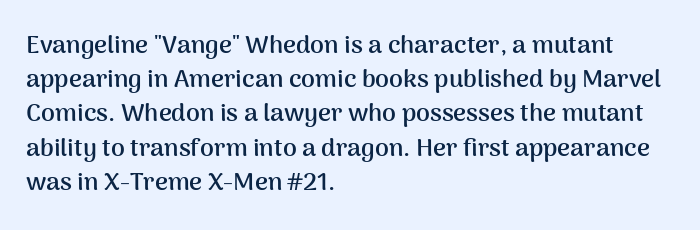
The lines in this sample share a left origin and differ only in where they stop. Summary of vertical rhythm: regular, with standard interline spacing. Italic: no, the glyphs are upright roman. The letterforms sit shoulder to shoulder at normal distance. Set as a true bold cut, around the 700 mark. The baseline area is clear.
